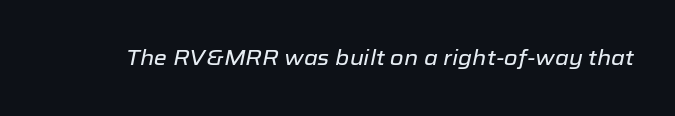
{"italic": "yes", "lean": "right", "slant_degrees": 12, "underline": "no", "letter_spacing": "normal", "letter_spacing_em": 0.0, "glyph_px": 21}
